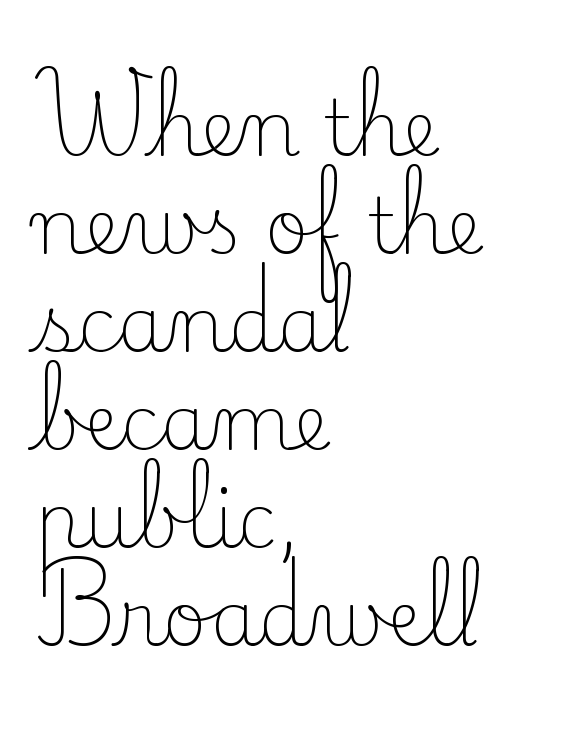
This sample uses a serif face. These lines are rendered in a variable-pitch font. Nope, not italic — everything's standing straight. Beneath every word, the page is bare. Successive baselines arrive at the customary interval.
